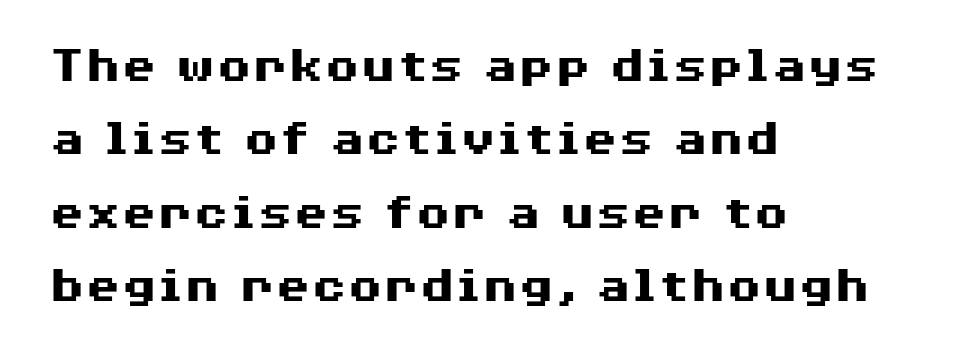
The image shows 52 px heavy, wide sans-serif type, upright; set left-aligned, normal line spacing (1.41x), normal letter spacing, not underlined; medium stroke contrast and a medium x-height.
